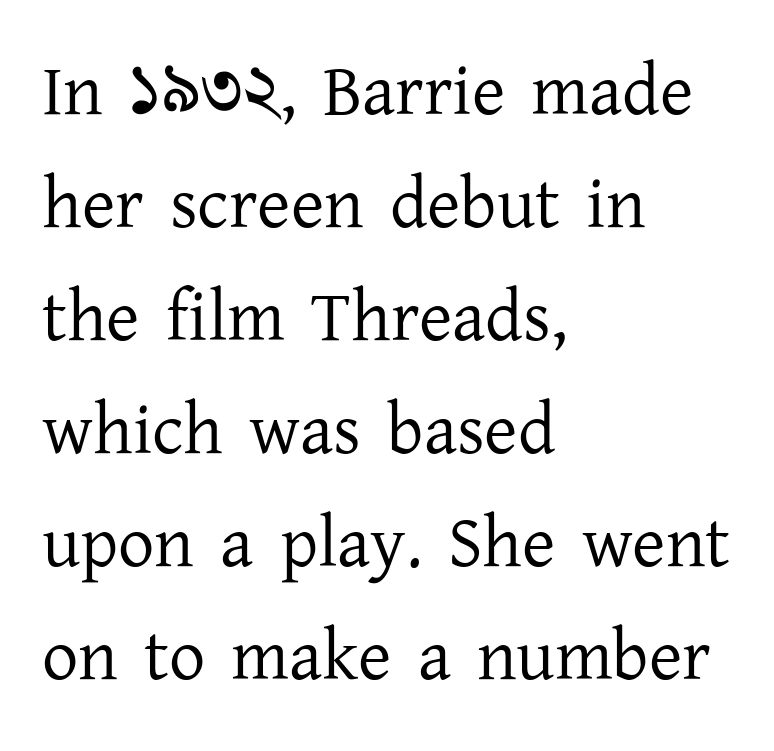
Q: Is the text bold? A: No.
Q: Is the text italic (slanted)? A: No, it is upright.
Q: Is the typeface a serif or a sans-serif typeface? A: Serif.
Q: Is the text underlined? A: No.
Q: How is the paragraph aligned? A: Left-aligned.
Q: Is the spacing between letters normal or unusually wide? A: Normal.
Q: Is the spacing between lines tight, normal or loose? A: Normal.
Q: Width (condensed, normal, or wide)? A: Normal.
Q: Stroke contrast? A: Low.
Q: x-height? A: Medium.
Q: Monospaced? A: No.
